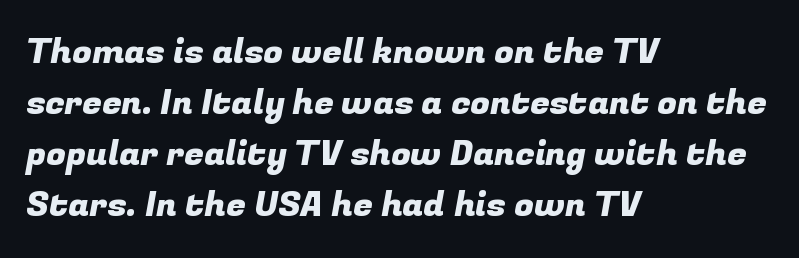
Q: Is the typeface a serif or a sans-serif typeface? A: Sans-serif.
Q: Is the text underlined? A: No.
Q: How is the paragraph aligned? A: Left-aligned.
Q: Is the spacing between letters normal or unusually wide? A: Normal.
Q: Is the spacing between lines tight, normal or loose? A: Normal.
Q: Width (condensed, normal, or wide)? A: Normal.
Q: Stroke contrast? A: Low.
Q: x-height? A: Medium.
Q: Monospaced? A: No.
